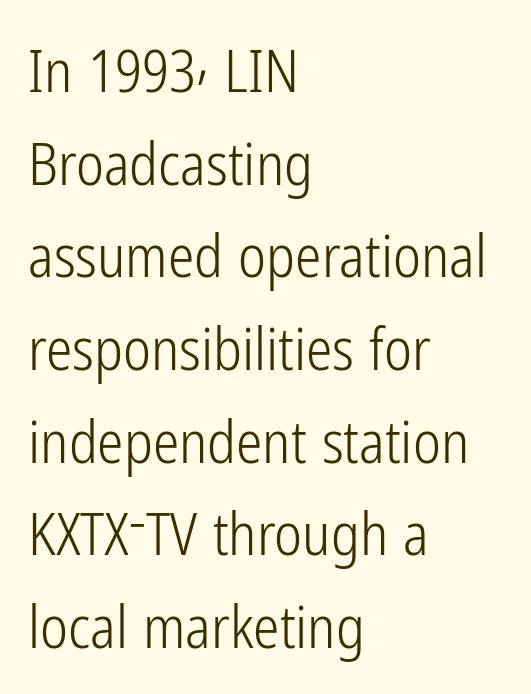
Q: Is the text bold? A: No.
Q: Is the text italic (slanted)? A: No, it is upright.
Q: Is the typeface a serif or a sans-serif typeface? A: Sans-serif.
Q: Is the text underlined? A: No.
Q: How is the paragraph aligned? A: Left-aligned.
Q: Is the spacing between letters normal or unusually wide? A: Normal.
Q: Is the spacing between lines tight, normal or loose? A: Normal.
Q: Width (condensed, normal, or wide)? A: Condensed.
Q: Stroke contrast? A: Low.
Q: x-height? A: Medium.
Q: Monospaced? A: No.
